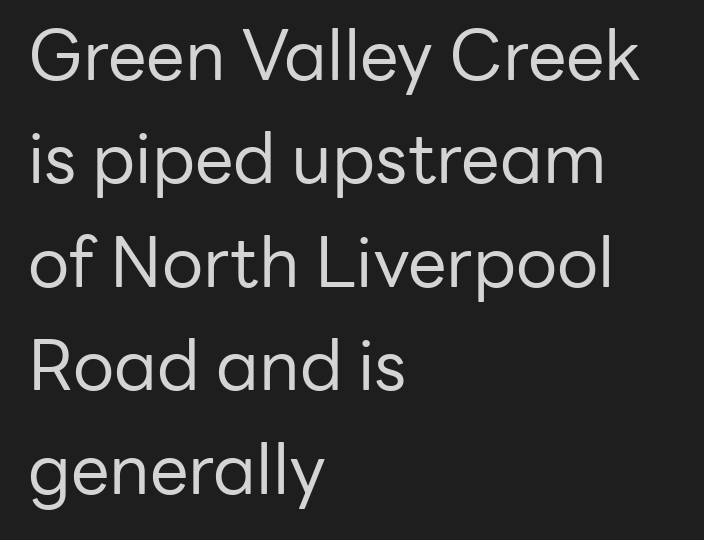
The baseline area is clear. Leading: standard. Teacher's note: observe the even left margin — that is flush-left alignment. The passage shown is typed in a proportional face where columns would drift. Words appear dense and cohesive because spacing is normal. Summary of weight: not heavy and not bold.
